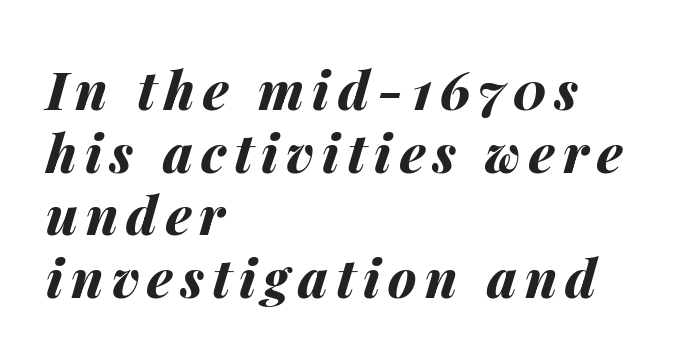
The image shows 53 px bold type, italic (leaning right); set left-aligned, line spacing 1.18x, not underlined; medium stroke contrast and a medium x-height.
